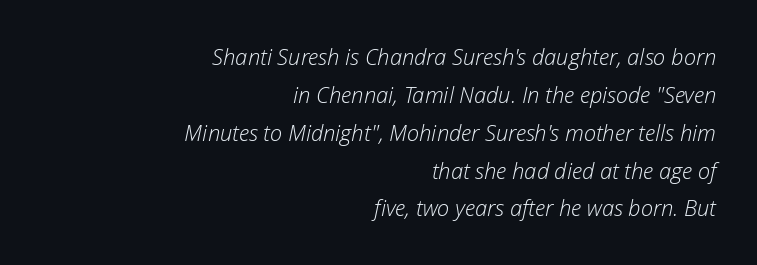
The image shows 22 px text type, italic (leaning right); set right-aligned, line spacing 1.72x, normal letter spacing, not underlined.
